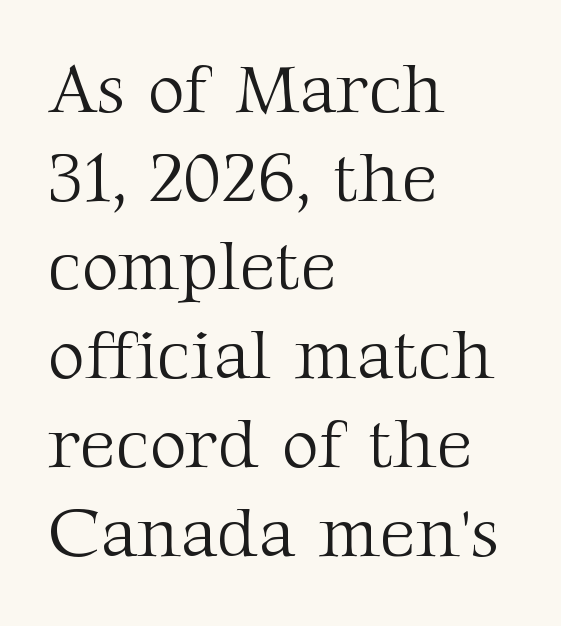
Line starts are locked; line ends wander. Is there much room between lines? A standard amount, neither cramped nor airy. This is not heavy type; no bold has been used. The gap between lines stays unmarked.
